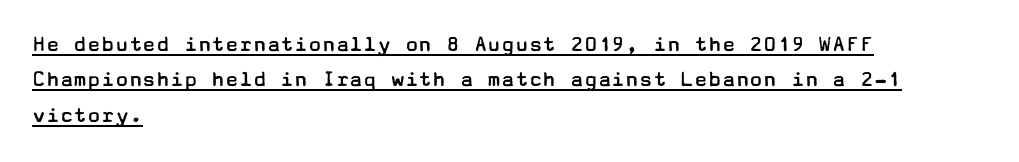
Line beginnings align vertically; line endings do not. What's the leading like? Ordinary, nothing unusual. No letter is thick-stroked: the sample isn't bold. Quick note: not italic, upright. You can see a thin bar hugging the bottom of the glyphs. Compared with typical body copy, the letter spacing here is the same.
